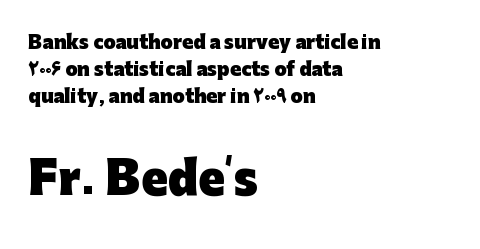
{"serif": "no", "italic": "no", "bold": "yes", "weight": "heavy", "width": "normal", "stroke_contrast": "low", "x_height": "medium", "monospaced": "no", "underline": "no", "align": "left", "line_spacing": "normal", "line_spacing_ratio": 1.51, "letter_spacing": "normal", "letter_spacing_em": 0.0, "larger_block": "second", "size_ratio": 2.44, "glyph_px": 44}
